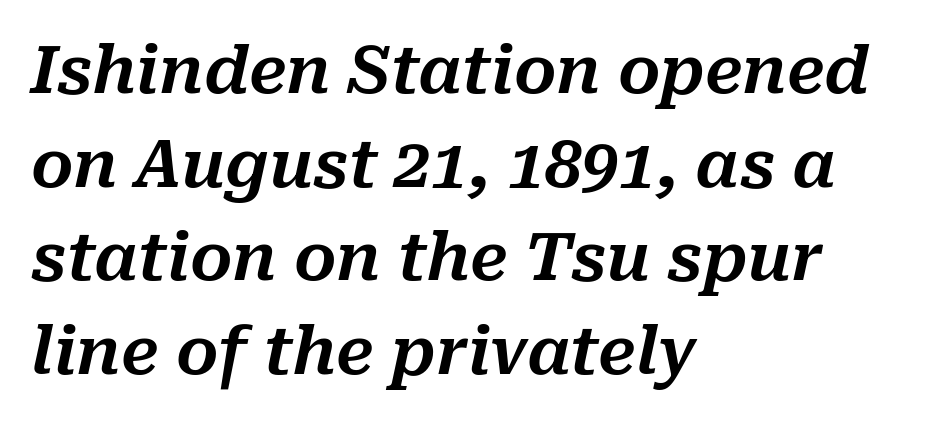
Q: Is the text italic (slanted)? A: Yes, it leans right by about 10 degrees.
Q: Is the text underlined? A: No.
Q: How is the paragraph aligned? A: Left-aligned.
Q: Is the spacing between letters normal or unusually wide? A: Normal.
Q: Is the spacing between lines tight, normal or loose? A: Normal.
Q: Width (condensed, normal, or wide)? A: Normal.
Q: Stroke contrast? A: Medium.
Q: x-height? A: Medium.
Q: Monospaced? A: No.
